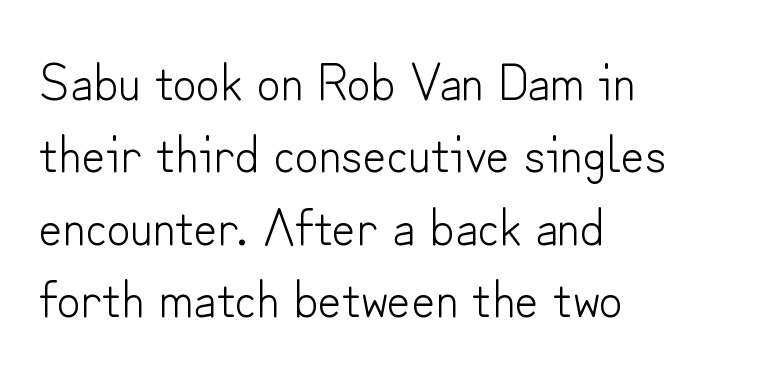
{"serif": "no", "italic": "no", "bold": "no", "weight": "light", "width": "normal", "stroke_contrast": "low", "x_height": "small", "monospaced": "no", "underline": "no", "align": "left", "line_spacing": "normal", "line_spacing_ratio": 1.39, "letter_spacing": "normal", "letter_spacing_em": 0.0, "glyph_px": 52}
